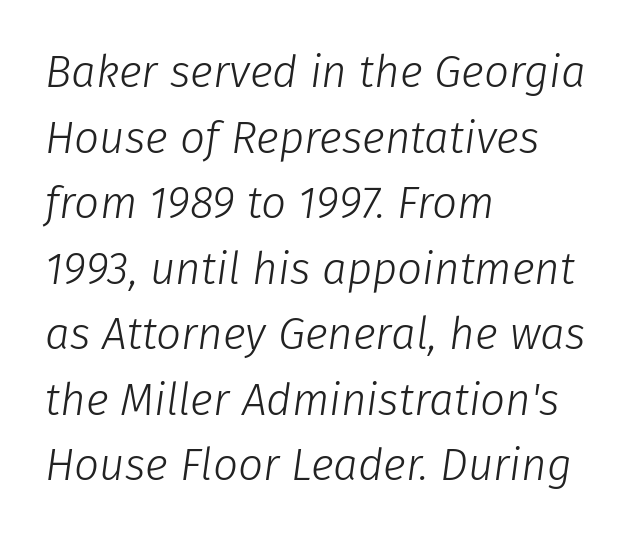
The image shows 44 px light type, italic (leaning right); set left-aligned, normal line spacing (1.49x), normal letter spacing, not underlined; low stroke contrast and a medium x-height.
